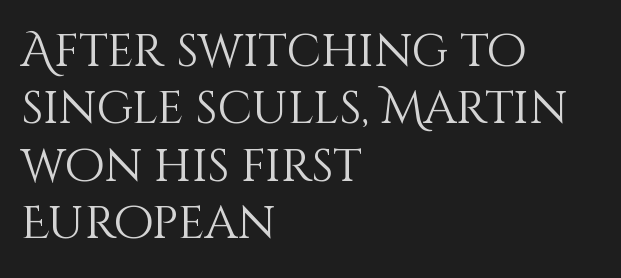
Q: Is the text bold? A: No.
Q: Is the text italic (slanted)? A: No, it is upright.
Q: Is the text underlined? A: No.
Q: How is the paragraph aligned? A: Left-aligned.
Q: Is the spacing between letters normal or unusually wide? A: Normal.
Q: Is the spacing between lines tight, normal or loose? A: Normal.
Q: Width (condensed, normal, or wide)? A: Normal.
Q: Stroke contrast? A: Medium.
Q: x-height? A: Large.
Q: Monospaced? A: No.
